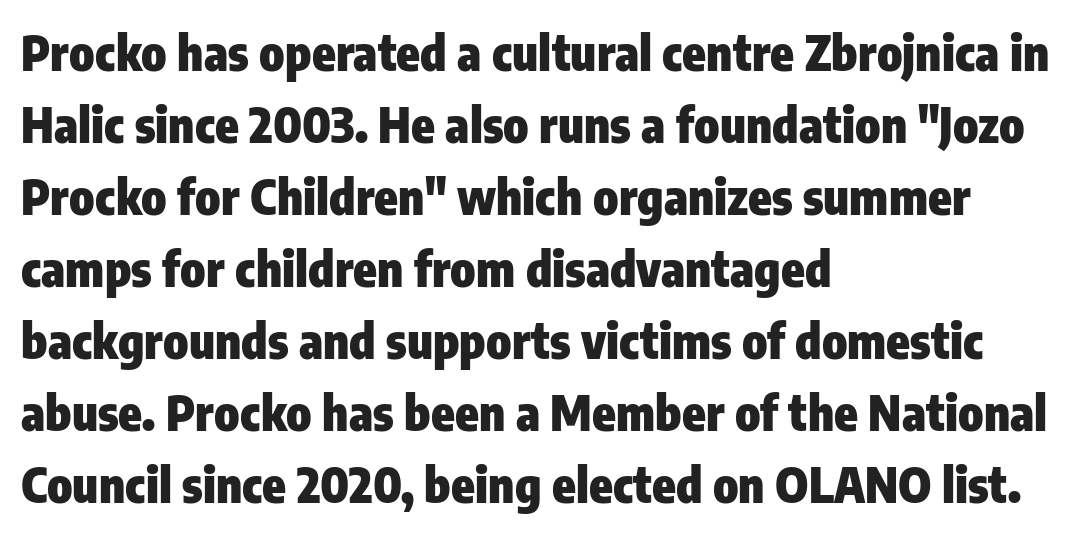
{"serif": "no", "italic": "no", "bold": "yes", "weight": "heavy", "width": "condensed", "stroke_contrast": "low", "x_height": "medium", "monospaced": "no", "underline": "no", "align": "left", "line_spacing": "normal", "line_spacing_ratio": 1.5, "letter_spacing": "normal", "letter_spacing_em": 0.0, "glyph_px": 48}
